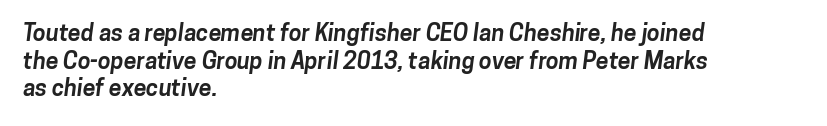
The image shows 23 px bold type; set left-aligned, line spacing 1.2x, normal letter spacing, not underlined.
